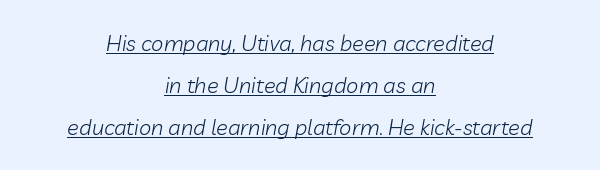
Q: Is the text bold? A: No.
Q: Is the text italic (slanted)? A: Yes, it leans right by about 10 degrees.
Q: Is the text underlined? A: Yes.
Q: How is the paragraph aligned? A: Centered.
Q: Is the spacing between letters normal or unusually wide? A: Normal.
Q: Is the spacing between lines tight, normal or loose? A: Loose.
